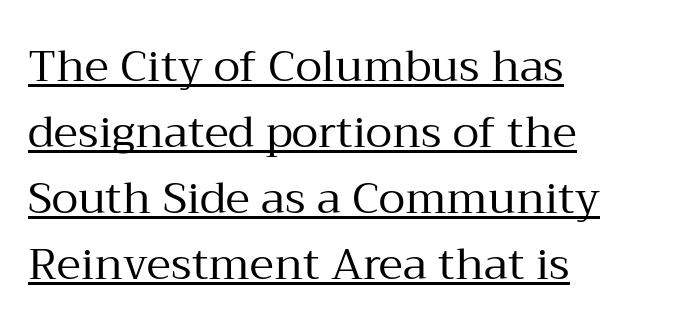
{"serif": "yes", "italic": "no", "bold": "no", "weight": "regular", "width": "normal", "stroke_contrast": "medium", "x_height": "medium", "monospaced": "no", "underline": "yes", "align": "left", "line_spacing": "normal", "line_spacing_ratio": 1.5, "letter_spacing": "normal", "letter_spacing_em": 0.0, "glyph_px": 44}
